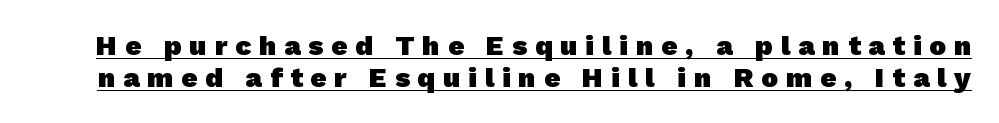
The image shows 28 px heavy sans-serif type; set tight line spacing (1.15x), unusually wide letter spacing (+0.28 em), underlined; low stroke contrast and a medium x-height.
